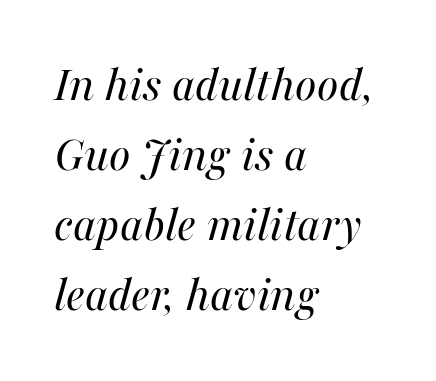
Q: Is the text bold? A: No.
Q: Is the text italic (slanted)? A: Yes, it leans right by about 16 degrees.
Q: Is the text underlined? A: No.
Q: How is the paragraph aligned? A: Left-aligned.
Q: Is the spacing between letters normal or unusually wide? A: Normal.
Q: Is the spacing between lines tight, normal or loose? A: Normal.
Q: Width (condensed, normal, or wide)? A: Normal.
Q: Stroke contrast? A: Medium.
Q: x-height? A: Medium.
Q: Monospaced? A: No.
